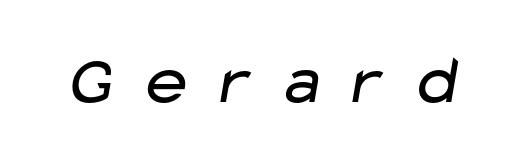
A bare baseline throughout the passage. Glyph-to-glyph distance is far greater than everyday printed text. The rendering uses natural spacing where letterforms have individual widths. This is sans-serif lettering, the kind often seen on screens and signage. Is this a heavy cut? Hardly; it is regular or lighter.
